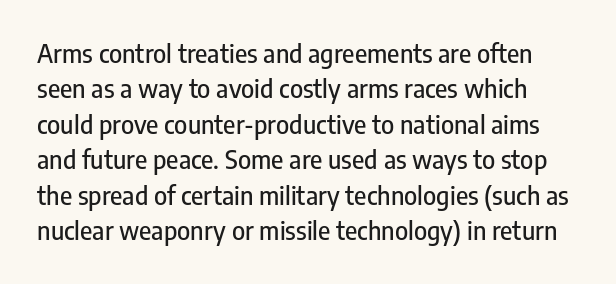
{"italic": "no", "underline": "no", "line_spacing": "normal", "line_spacing_ratio": 1.42, "letter_spacing": "normal", "letter_spacing_em": 0.0, "glyph_px": 25}
